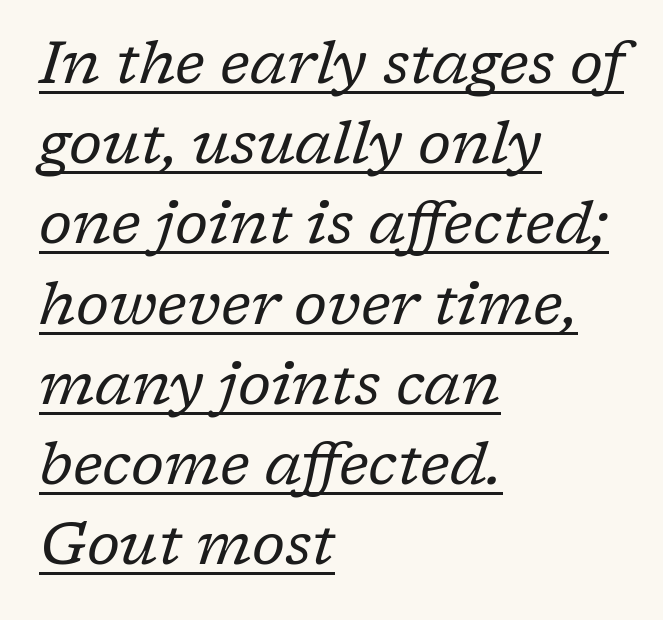
Is the stroke heavy? The answer is a plain regular-or-lighter. Each letter keeps its own natural width here, so spacing adapts to shape. Like a heading marked for emphasis, these lines bear an underscore. Leading matches the norm, producing a regular column. Is this a sans? No — the strokes have serifs. Compared with ordinary roman type, these characters are visibly tilted.
